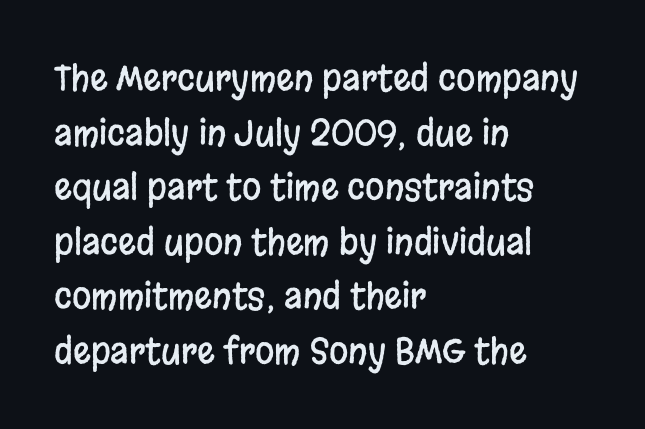
{"serif": "no", "italic": "no", "width": "condensed", "stroke_contrast": "low", "x_height": "large", "monospaced": "no", "underline": "no", "align": "left", "line_spacing": "normal", "line_spacing_ratio": 1.56, "letter_spacing": "normal", "letter_spacing_em": 0.0, "glyph_px": 35}
